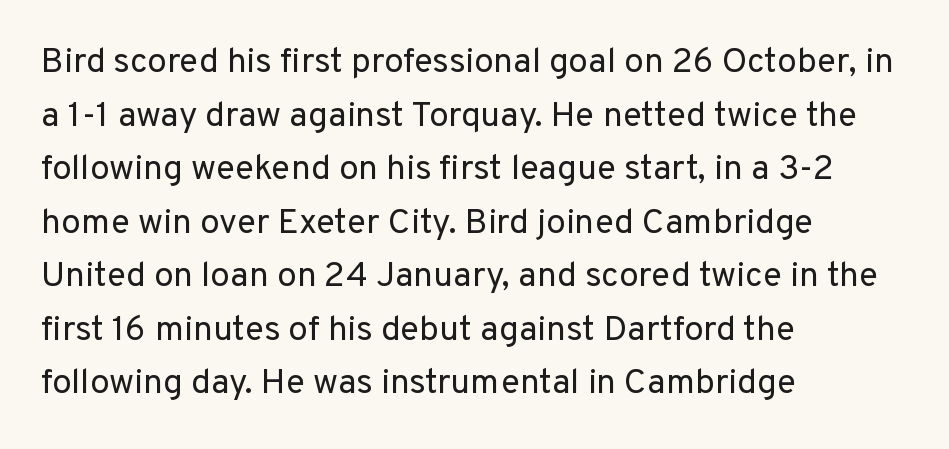
Q: Is the text bold? A: No.
Q: Is the text italic (slanted)? A: No, it is upright.
Q: Is the typeface a serif or a sans-serif typeface? A: Sans-serif.
Q: Is the text underlined? A: No.
Q: How is the paragraph aligned? A: Left-aligned.
Q: Is the spacing between letters normal or unusually wide? A: Normal.
Q: Is the spacing between lines tight, normal or loose? A: Normal.
Q: Width (condensed, normal, or wide)? A: Normal.
Q: Stroke contrast? A: Low.
Q: x-height? A: Medium.
Q: Monospaced? A: No.
